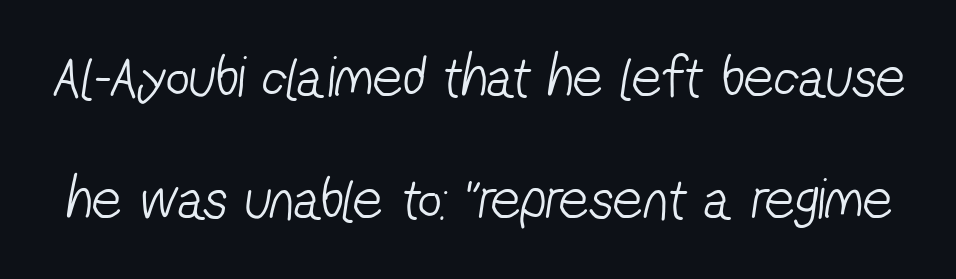
Q: Is the text bold? A: No.
Q: Is the typeface a serif or a sans-serif typeface? A: Sans-serif.
Q: Is the text underlined? A: No.
Q: Is the spacing between letters normal or unusually wide? A: Normal.
Q: Is the spacing between lines tight, normal or loose? A: Loose.
Q: Width (condensed, normal, or wide)? A: Condensed.
Q: Stroke contrast? A: Low.
Q: x-height? A: Medium.
Q: Monospaced? A: No.
